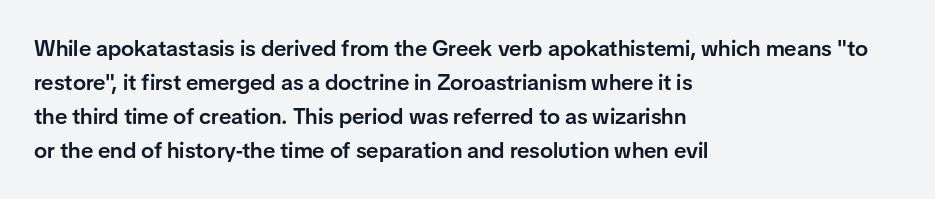
The image shows 22 px text type, upright; set left-aligned, normal line spacing (1.54x), normal letter spacing, not underlined.
